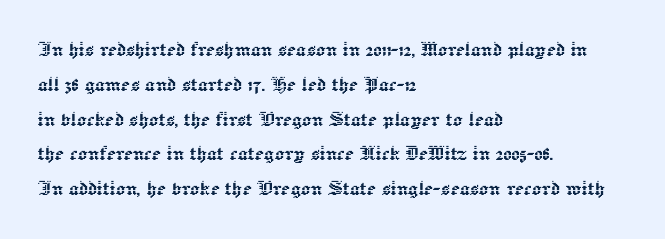
This sample keeps an unexceptional amount of space between lines. These lines keep a tight, regular rhythm from letter to letter. Every stem runs plumb, perpendicular to the baseline. Reading down the block, your eye returns to a fixed left position each line. The string is rendered with underlining switched off.
